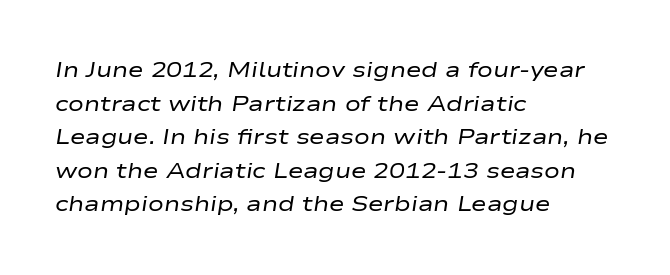
How are the letters spaced? Ordinarily, with no added tracking. Notice how the stems are inclined rather than vertical — that's the hallmark of italics. Stroke thickness stays within the range of a standard reading face or lighter. The paragraph shown leans on its left margin. Compared with typical paragraphs, the rows here are spaced about the same. Beneath every word, the page is bare.
